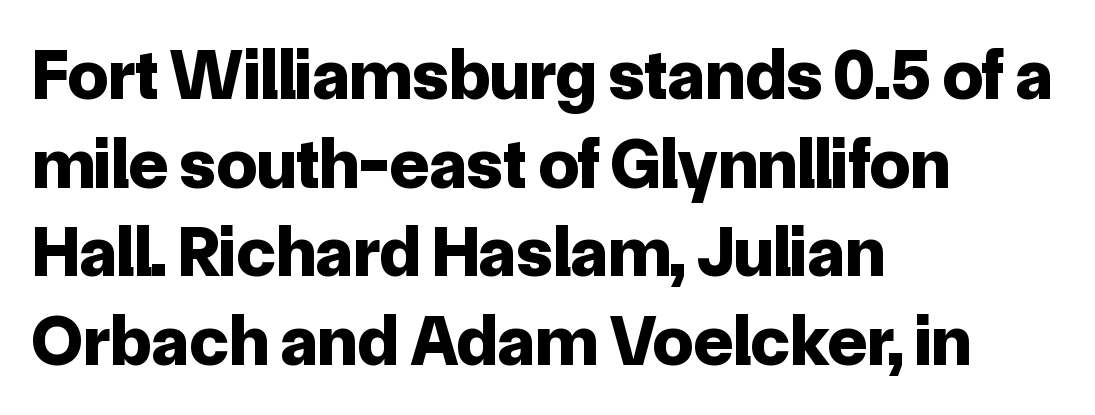
{"serif": "no", "italic": "no", "bold": "yes", "weight": "bold", "width": "normal", "stroke_contrast": "low", "x_height": "medium", "monospaced": "no", "underline": "no", "align": "left", "line_spacing_ratio": 1.23, "letter_spacing": "normal", "letter_spacing_em": 0.0, "glyph_px": 72}
